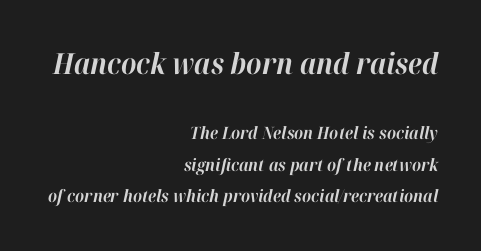
Q: Is the text bold? A: Yes.
Q: Is the text italic (slanted)? A: Yes, it leans right by about 12 degrees.
Q: Is the text underlined? A: No.
Q: How is the paragraph aligned? A: Right-aligned.
Q: Is the spacing between letters normal or unusually wide? A: Normal.
Q: Which block of text is set in a larger size, the first (top) or the second (bottom)? A: The first (top) one.
Q: Width (condensed, normal, or wide)? A: Normal.
Q: Stroke contrast? A: High.
Q: x-height? A: Medium.
Q: Monospaced? A: No.
